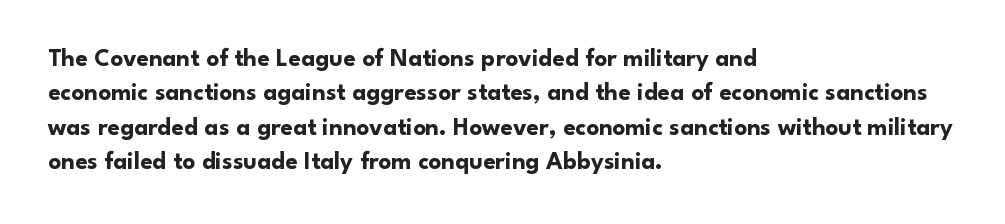
{"italic": "no", "bold": "yes", "underline": "no", "align": "left", "line_spacing": "normal", "line_spacing_ratio": 1.38, "letter_spacing": "normal", "letter_spacing_em": 0.0, "glyph_px": 25}
